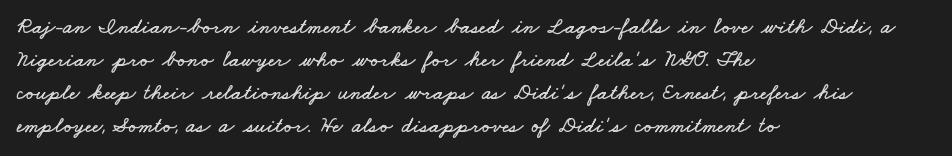
Short and long lines alike share a common starting point at left. Line spacing here is normal. Underline: absent. Observe the ordinary spacing: letters are neighbours, not strangers.
